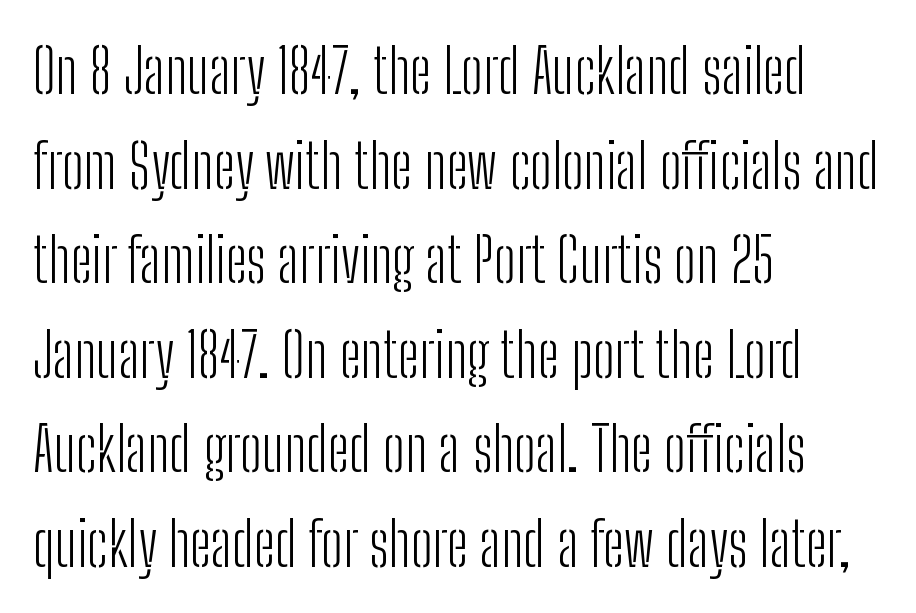
The image shows 61 px light, condensed sans-serif type, upright; set left-aligned, normal line spacing (1.55x), normal letter spacing, not underlined; low stroke contrast and a medium x-height.
